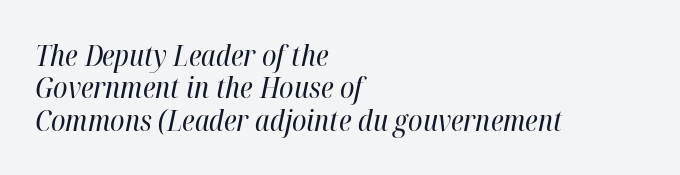
Notice how descenders almost collide with the ascenders below — that's tight leading. Proportional: the letters do not fall into vertical columns. The line texture is even and compact thanks to regular tracking. Stroke mass is kept to a normal reading level or below.
